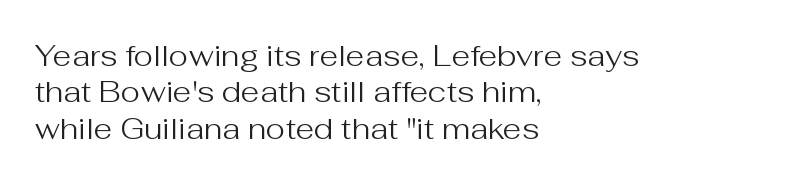
The rag falls on the right side of this text block. The characters display no serif detailing; their extremities are plain. Observe the ordinary spacing: letters are neighbours, not strangers. The specimen reads as upright at a glance.
